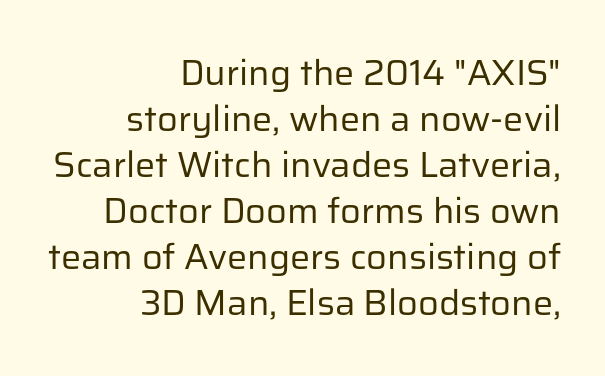
{"serif": "no", "italic": "no", "bold": "no", "weight": "regular", "width": "normal", "stroke_contrast": "low", "x_height": "medium", "monospaced": "no", "underline": "no", "align": "right", "line_spacing": "normal", "line_spacing_ratio": 1.28, "letter_spacing": "normal", "letter_spacing_em": 0.0, "glyph_px": 36}
